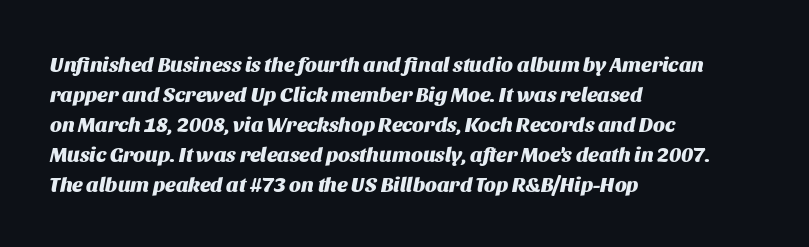
The image shows 21 px bold type, italic (leaning right); set left-aligned, normal line spacing (1.43x), normal letter spacing, not underlined.
